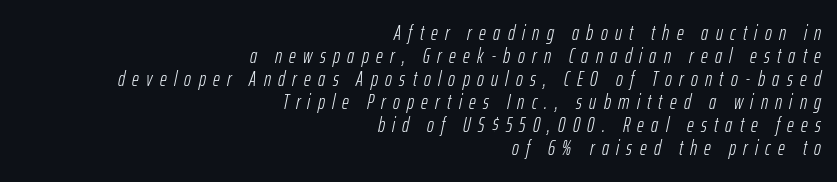
{"italic": "yes", "lean": "right", "slant_degrees": 12, "bold": "no", "underline": "no", "align": "right", "line_spacing": "tight", "line_spacing_ratio": 1.1, "letter_spacing": "wide", "letter_spacing_em": 0.35, "glyph_px": 21}
